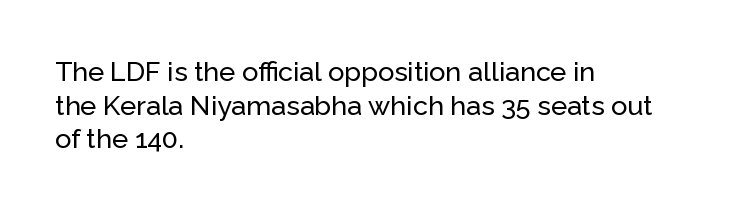
{"italic": "no", "underline": "no", "align": "left", "line_spacing": "normal", "line_spacing_ratio": 1.25, "letter_spacing": "normal", "letter_spacing_em": 0.0, "glyph_px": 27}
